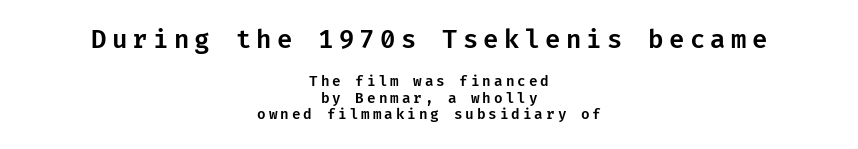
Q: Is the text italic (slanted)? A: No, it is upright.
Q: Is the text underlined? A: No.
Q: How is the paragraph aligned? A: Centered.
Q: Is the spacing between letters normal or unusually wide? A: Unusually wide.
Q: Which block of text is set in a larger size, the first (top) or the second (bottom)? A: The first (top) one.
